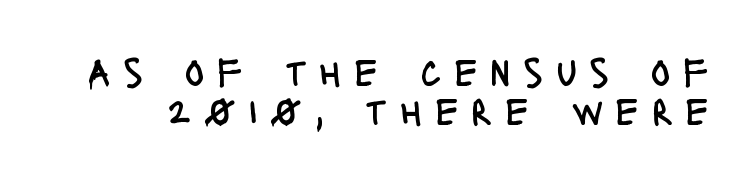
Q: Is the text bold? A: No.
Q: Is the text italic (slanted)? A: No, it is upright.
Q: Is the typeface a serif or a sans-serif typeface? A: Sans-serif.
Q: Is the text underlined? A: No.
Q: Is the spacing between letters normal or unusually wide? A: Unusually wide.
Q: Is the spacing between lines tight, normal or loose? A: Tight.
Q: Width (condensed, normal, or wide)? A: Condensed.
Q: Stroke contrast? A: Low.
Q: x-height? A: Large.
Q: Monospaced? A: No.
